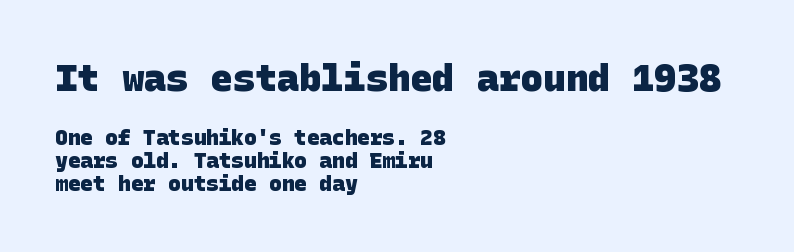
On the weight axis this lands at bold, roughly 700. Rule under the text: the space is simply empty. Reading down the column, the eye jumps only a short way to each next line. Is this a sans? Yes — the strokes have no serifs.
